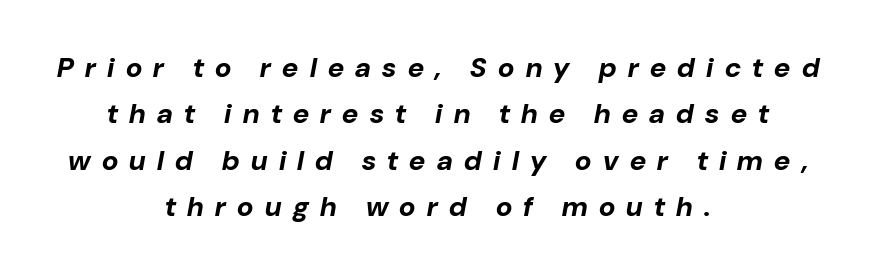
{"italic": "yes", "lean": "right", "slant_degrees": 10, "bold": "yes", "weight": "bold", "width": "normal", "stroke_contrast": "low", "x_height": "medium", "monospaced": "no", "underline": "no", "align": "center", "line_spacing": "normal", "line_spacing_ratio": 1.66, "letter_spacing": "wide", "letter_spacing_em": 0.41, "glyph_px": 28}
